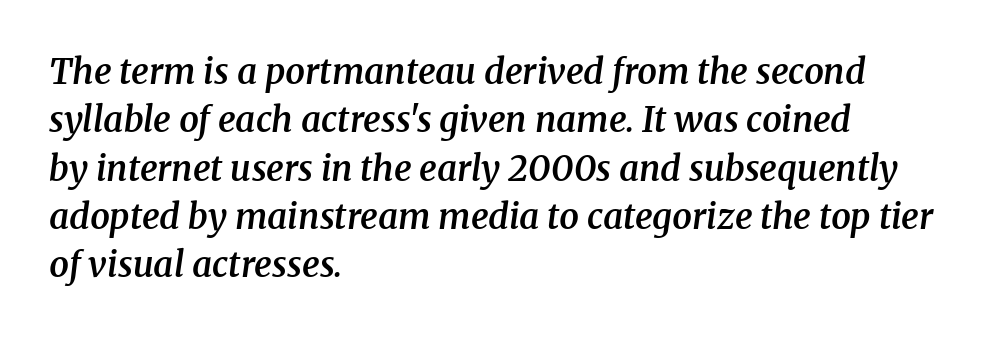
Each letter keeps its own natural width here, so spacing adapts to shape. The rendering anchors every line to the left-hand side. Baseline-to-baseline distance is the conventional proportion of letter height. Moderately thickened strokes mark this as semibold type. The space directly below the letters is spotless.
